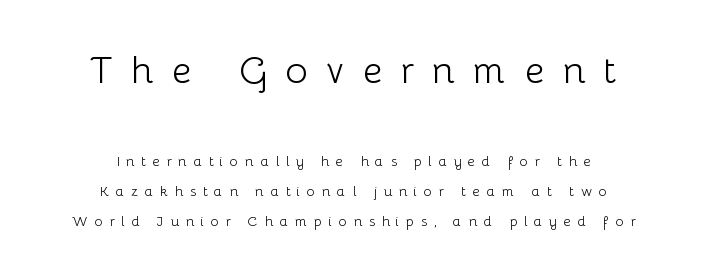
{"serif": "no", "italic": "no", "bold": "no", "weight": "light", "width": "normal", "stroke_contrast": "low", "x_height": "medium", "monospaced": "no", "underline": "no", "align": "center", "line_spacing": "loose", "line_spacing_ratio": 2.13, "letter_spacing": "wide", "letter_spacing_em": 0.47, "larger_block": "first", "size_ratio": 2.71, "glyph_px": 38}
